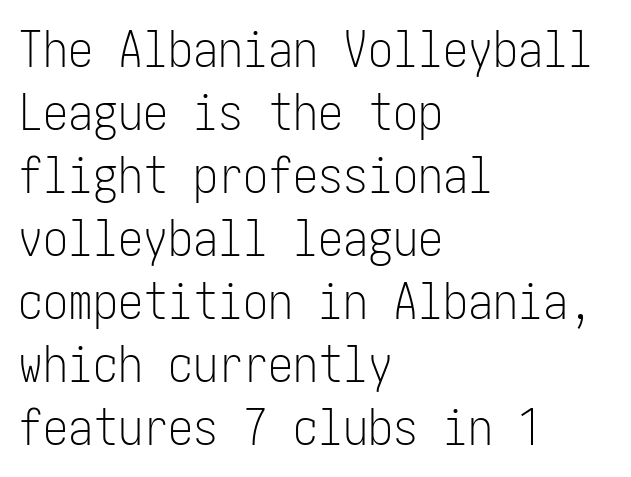
The image shows 50 px light, condensed sans-serif type, upright; set left-aligned, normal line spacing (1.26x), normal letter spacing, not underlined; low stroke contrast and a medium x-height.
